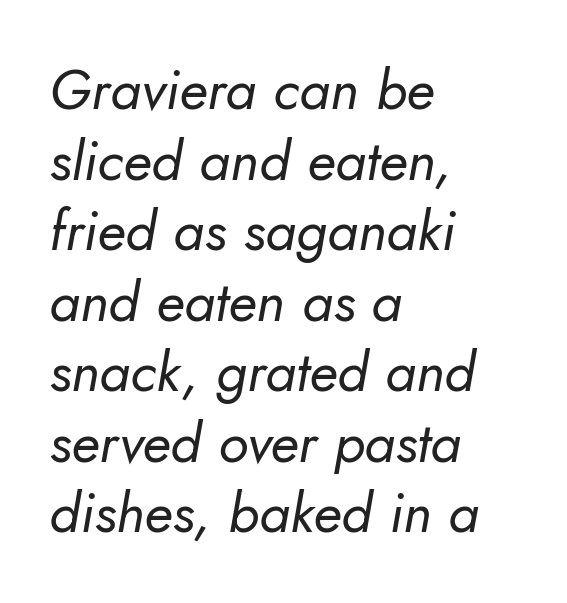
The passage shown is not underscored anywhere. The rag falls on the right side of this text block. Each word holds together tightly as a unit, with standard inter-letter gaps. Spacing verdict: proportional, widths tailored to each character. The face looks like a standard text weight, possibly lighter. Tall strokes in this sample are angled rather than plumb.
